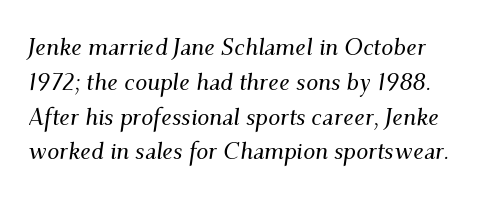
Rule under the text: the space is simply empty. How would I describe the line gaps? Plain and ordinary. Inter-character spacing is left at the font's built-in metrics. Tall strokes in this sample are angled rather than plumb.
